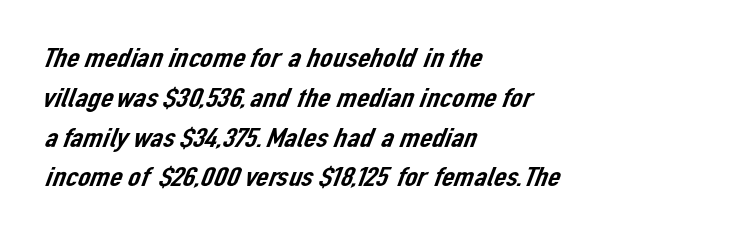
The image shows 28 px sans-serif type; set left-aligned, normal line spacing (1.42x), normal letter spacing, not underlined; low stroke contrast and a medium x-height.
